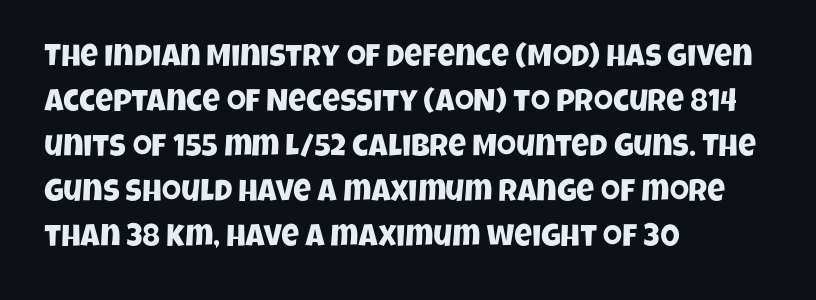
{"serif": "no", "width": "condensed", "stroke_contrast": "low", "x_height": "large", "monospaced": "no", "underline": "no", "align": "left", "line_spacing": "normal", "line_spacing_ratio": 1.45, "letter_spacing": "normal", "letter_spacing_em": 0.0, "glyph_px": 31}
